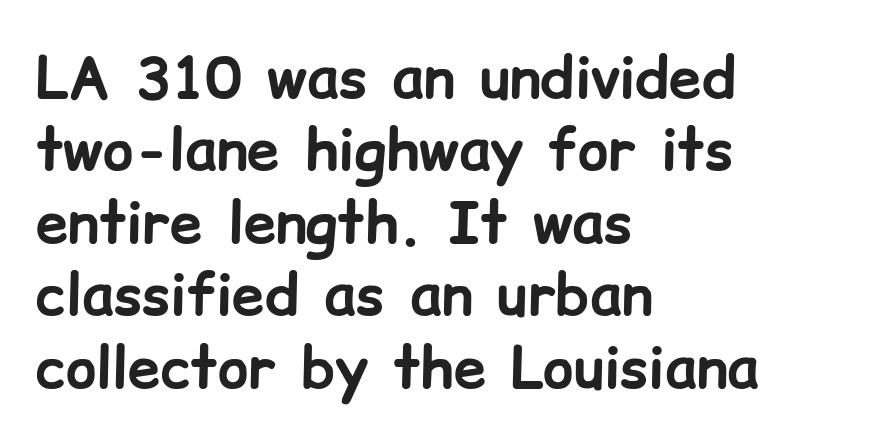
The image shows 58 px bold sans-serif type, upright; set left-aligned, normal line spacing (1.25x), normal letter spacing, not underlined; low stroke contrast and a medium x-height.
